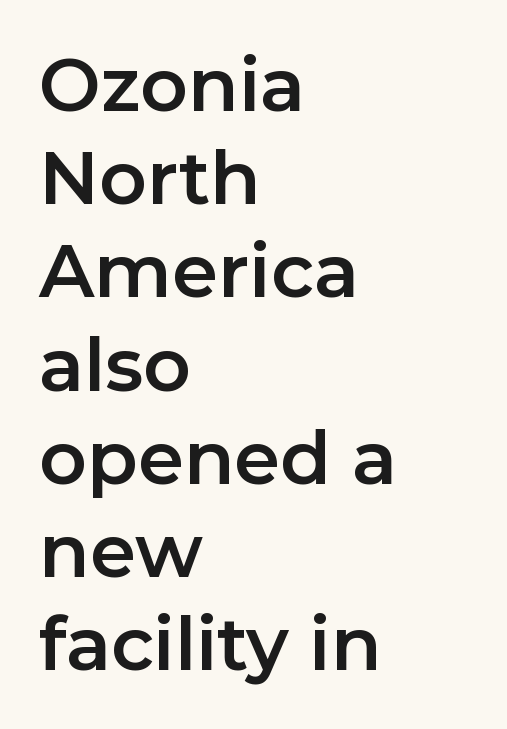
Q: Is the text italic (slanted)? A: No, it is upright.
Q: Is the typeface a serif or a sans-serif typeface? A: Sans-serif.
Q: Is the text underlined? A: No.
Q: How is the paragraph aligned? A: Left-aligned.
Q: Is the spacing between letters normal or unusually wide? A: Normal.
Q: Is the spacing between lines tight, normal or loose? A: Normal.
Q: Width (condensed, normal, or wide)? A: Normal.
Q: Stroke contrast? A: Low.
Q: x-height? A: Medium.
Q: Monospaced? A: No.
